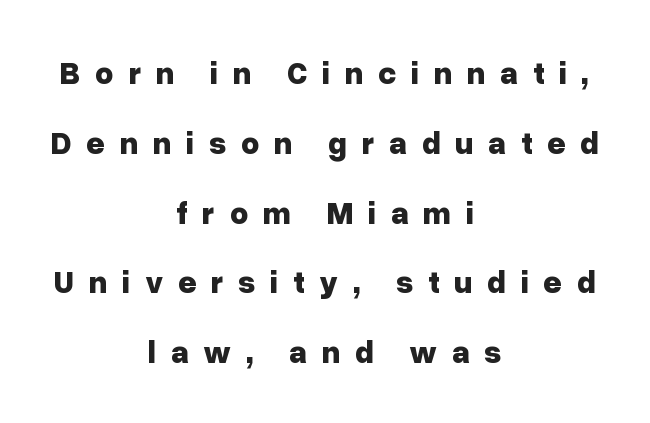
{"serif": "no", "italic": "no", "bold": "yes", "weight": "bold", "width": "normal", "stroke_contrast": "low", "x_height": "medium", "monospaced": "no", "underline": "no", "align": "center", "line_spacing": "loose", "line_spacing_ratio": 2.18, "letter_spacing": "wide", "letter_spacing_em": 0.45, "glyph_px": 32}
